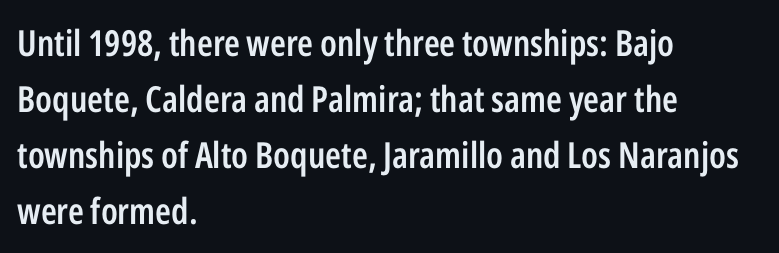
The passage shown is typed in a proportional face where columns would drift. Rule under the text: the space is simply empty. The designer went with a sans here, leaving each stem footless. This is moderately heavy type, rendered in semibold. How are the letters spaced? Ordinarily, with no added tracking. The designer left line spacing at the default.
